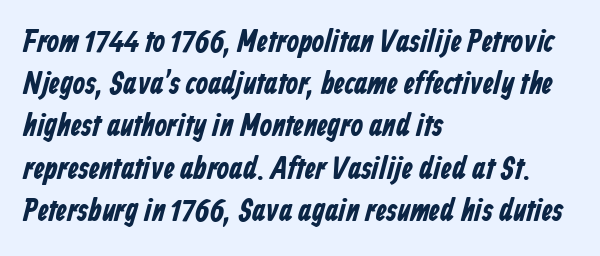
A student would call this left alignment; a typographer would say flush left, rag right. The baseline area is clear. Note: no serifs on the glyphs. Nothing unusual about the tracking: characters are spaced as the font intends.
